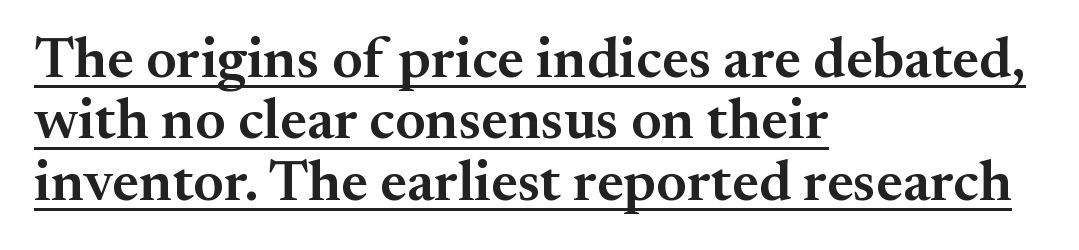
Is there any slant? The stems are plumb. Cramped leading. The passage shown has conventional tracking throughout. To sum up the face: it has serifs.
